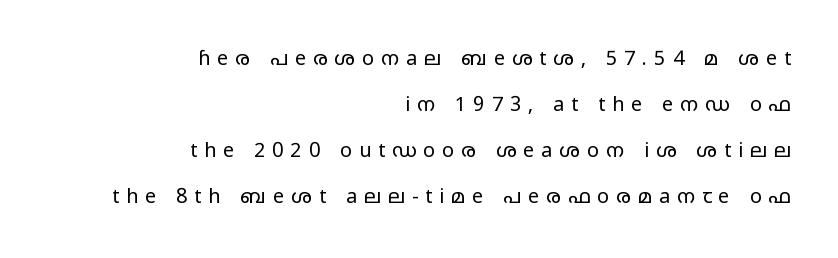
Nope, not italic — everything's standing straight. The letterforms sit at book weight or below. Students, note that the glyphs here are deliberately spaced far apart. Leftover space on each line is placed entirely before the opening word. The block of text is sparse from top to bottom, with ample space between rows.
